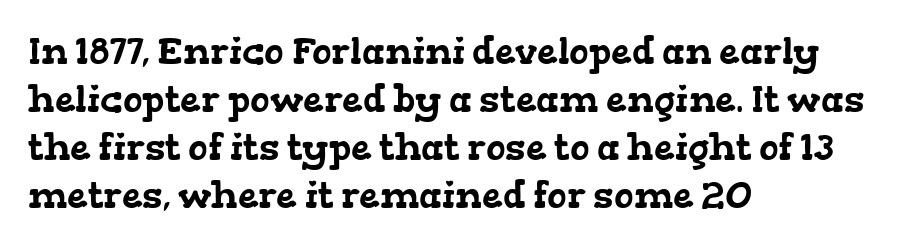
{"serif": "yes", "width": "wide", "stroke_contrast": "low", "x_height": "medium", "monospaced": "no", "underline": "no", "align": "left", "line_spacing": "normal", "line_spacing_ratio": 1.3, "letter_spacing": "normal", "letter_spacing_em": 0.0, "glyph_px": 37}
